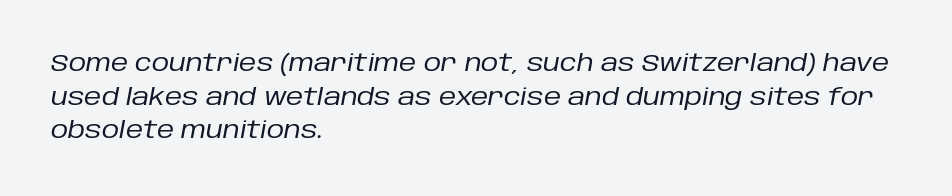
{"italic": "yes", "lean": "right", "slant_degrees": 10, "bold": "no", "underline": "no", "align": "left", "line_spacing": "normal", "line_spacing_ratio": 1.4, "letter_spacing": "normal", "letter_spacing_em": 0.0, "glyph_px": 24}
